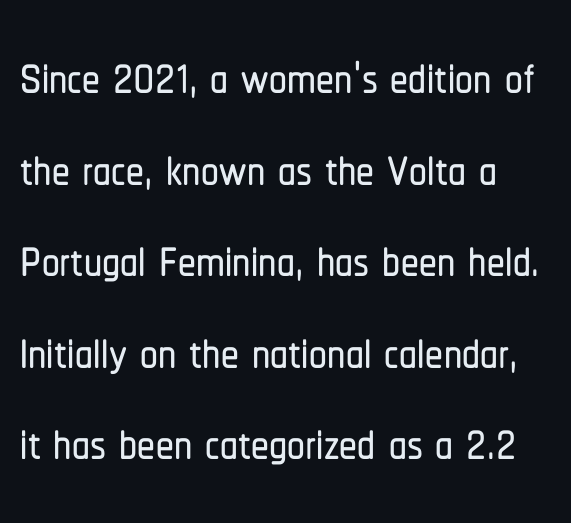
{"serif": "no", "italic": "no", "width": "condensed", "stroke_contrast": "low", "x_height": "medium", "monospaced": "no", "underline": "no", "align": "left", "line_spacing": "normal", "line_spacing_ratio": 1.29, "letter_spacing": "normal", "letter_spacing_em": 0.0, "glyph_px": 71}
